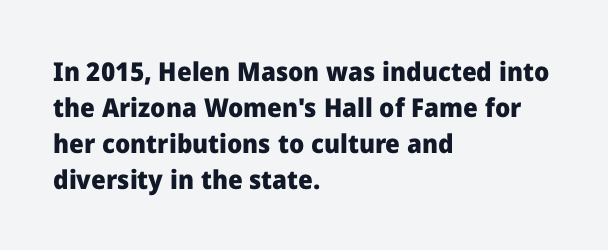
{"italic": "no", "bold": "yes", "underline": "no", "align": "left", "line_spacing": "normal", "line_spacing_ratio": 1.38, "letter_spacing": "normal", "letter_spacing_em": 0.0, "glyph_px": 26}
